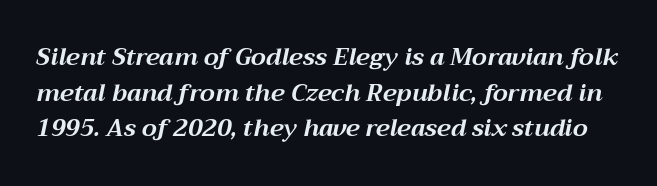
Q: Is the text bold? A: Yes.
Q: Is the text italic (slanted)? A: Yes, it leans right by about 12 degrees.
Q: Is the text underlined? A: No.
Q: Is the spacing between letters normal or unusually wide? A: Normal.
Q: Is the spacing between lines tight, normal or loose? A: Normal.
